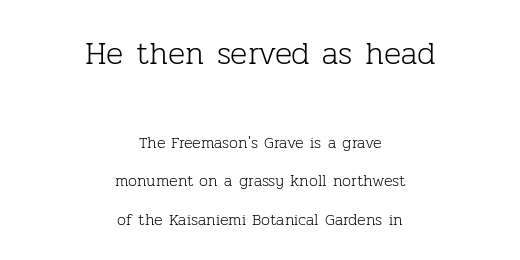
The image shows 32 px light serif type, upright; set centered, loose line spacing (2.39x), normal letter spacing, not underlined; the first (top) block is 2.0x larger; low stroke contrast and a medium x-height.
